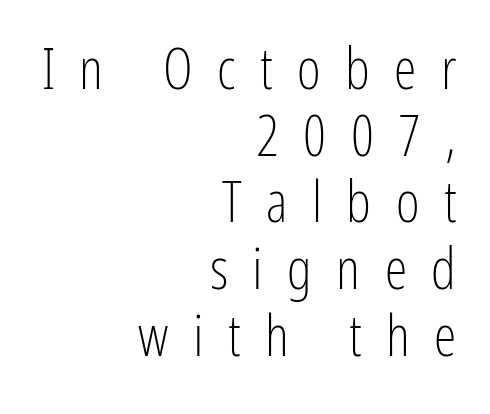
The image shows 57 px light, condensed sans-serif type, upright; set right-aligned, line spacing 1.17x, unusually wide letter spacing (+0.43 em), not underlined; low stroke contrast and a medium x-height.
